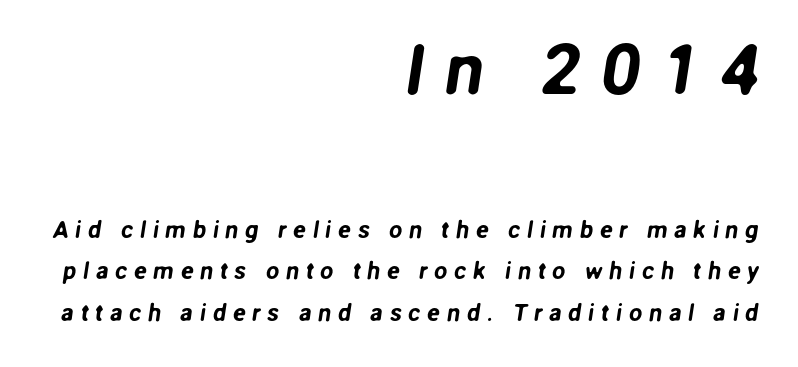
Someone cranked the tracking dial way up on this one. Regarding serifs, this sample does without them. Spacing verdict: proportional, widths tailored to each character. Casual observation: everything's shoved over to the right.
